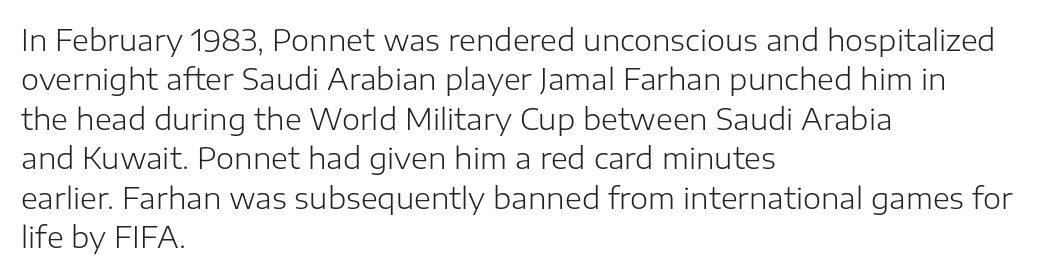
{"serif": "no", "italic": "no", "bold": "no", "weight": "light", "width": "normal", "stroke_contrast": "low", "x_height": "medium", "monospaced": "no", "underline": "no", "align": "left", "line_spacing": "normal", "line_spacing_ratio": 1.36, "letter_spacing": "normal", "letter_spacing_em": 0.0, "glyph_px": 29}
